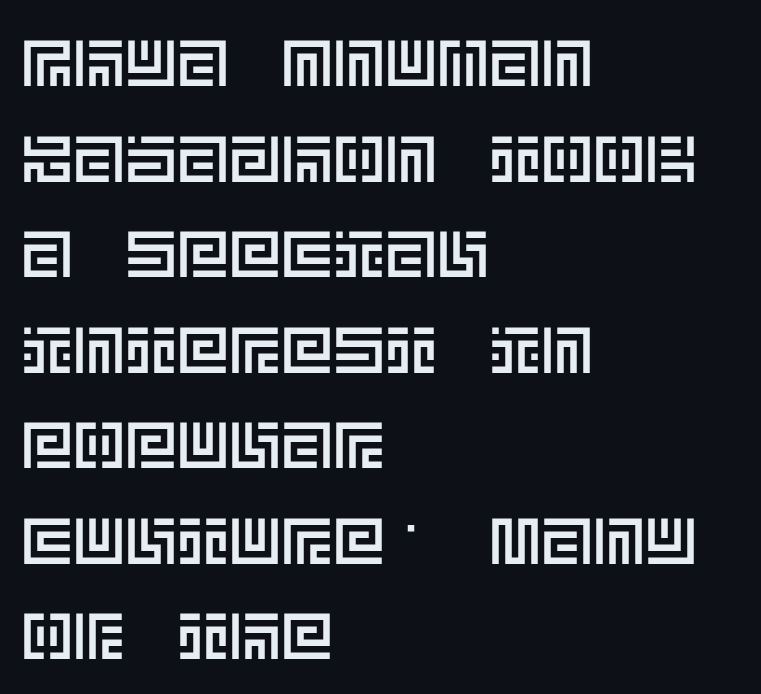
Students, observe: this is what conventionally led text looks like. The type is set solid horizontally, with unmodified tracking. When letters stand straight like this, we call the style roman or upright. Underlining? Definitely not there. If you drew a ruler down the left edge, every line would touch it.
